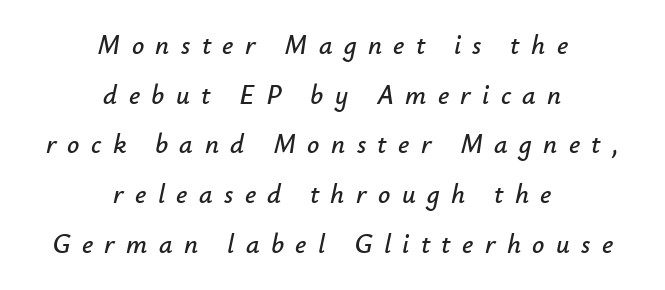
{"italic": "yes", "lean": "right", "slant_degrees": 12, "underline": "no", "align": "center", "line_spacing_ratio": 1.84, "letter_spacing": "wide", "letter_spacing_em": 0.42, "glyph_px": 27}
